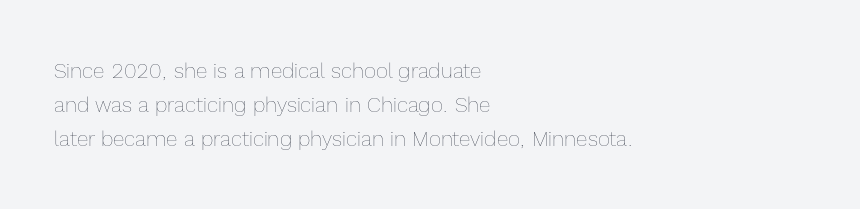
Q: Is the text bold? A: No.
Q: Is the text italic (slanted)? A: No, it is upright.
Q: Is the text underlined? A: No.
Q: How is the paragraph aligned? A: Left-aligned.
Q: Is the spacing between letters normal or unusually wide? A: Normal.
Q: Is the spacing between lines tight, normal or loose? A: Normal.
